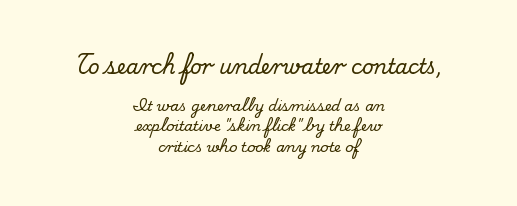
The passage shown stacks its lines at a standard gap. Look at the tracking — it's just the regular setting, nothing added. Check the space under the baseline: it is left empty. Typesetter's note — upper block bumped up in size, lower block left smaller.
